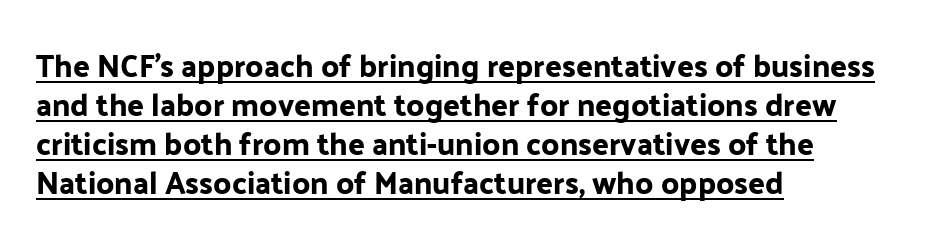
Q: Is the text italic (slanted)? A: No, it is upright.
Q: Is the typeface a serif or a sans-serif typeface? A: Sans-serif.
Q: Is the text underlined? A: Yes.
Q: How is the paragraph aligned? A: Left-aligned.
Q: Is the spacing between letters normal or unusually wide? A: Normal.
Q: Is the spacing between lines tight, normal or loose? A: Normal.
Q: Width (condensed, normal, or wide)? A: Normal.
Q: Stroke contrast? A: Low.
Q: x-height? A: Medium.
Q: Monospaced? A: No.
